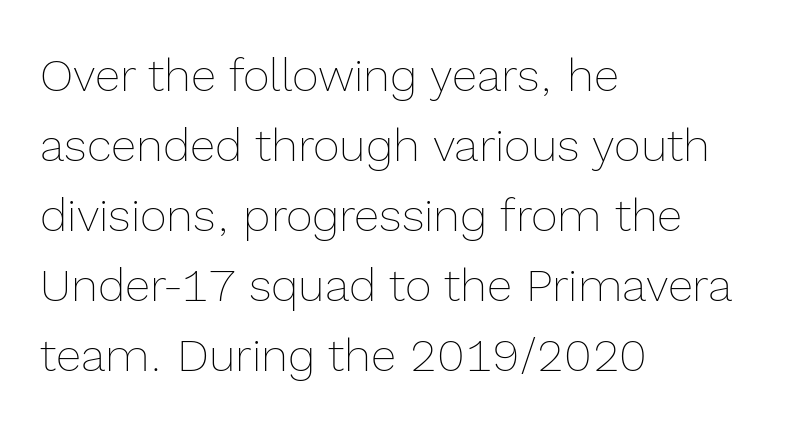
The image shows 46 px thin type, upright; set left-aligned, normal line spacing (1.52x), normal letter spacing, not underlined; a medium x-height.
